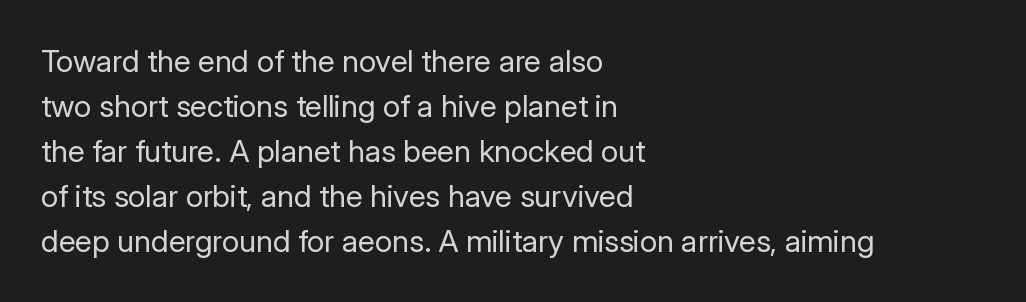
Casual observation: everything's shoved over to the left. The line texture is even and compact thanks to regular tracking. A bare baseline throughout the passage. Each letter's strokes conclude bluntly, with no projecting serifs. The letters advance in unequal steps, a hallmark of proportional type. Is the stroke heavy? The answer is a plain regular-or-lighter.
